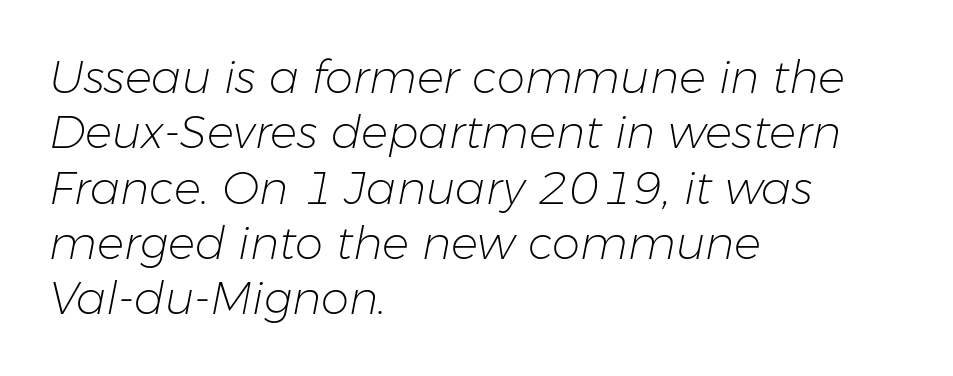
{"italic": "yes", "lean": "right", "slant_degrees": 11, "bold": "no", "weight": "light", "width": "normal", "stroke_contrast": "low", "x_height": "medium", "monospaced": "no", "underline": "no", "align": "left", "line_spacing_ratio": 1.23, "letter_spacing": "normal", "letter_spacing_em": 0.0, "glyph_px": 45}
